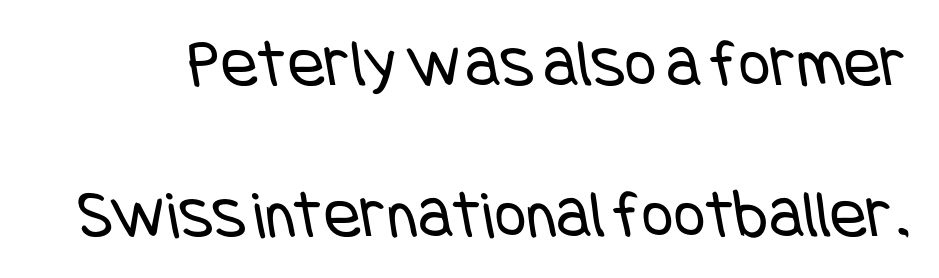
Descender tails drop into unmarked territory. Regarding serifs, this sample does without them. A great deal of white space separates one row of letters from the next. Is the stroke heavy? The answer is a plain regular-or-lighter.
